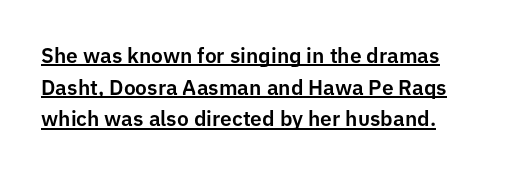
The image shows 21 px text type, upright; set left-aligned, normal line spacing (1.51x), normal letter spacing, underlined.
